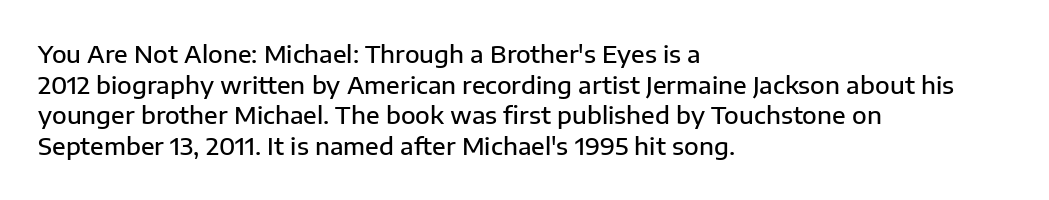
Q: Is the text bold? A: Semi-bold.
Q: Is the text italic (slanted)? A: No, it is upright.
Q: Is the text underlined? A: No.
Q: How is the paragraph aligned? A: Left-aligned.
Q: Is the spacing between letters normal or unusually wide? A: Normal.
Q: Is the spacing between lines tight, normal or loose? A: Normal.
